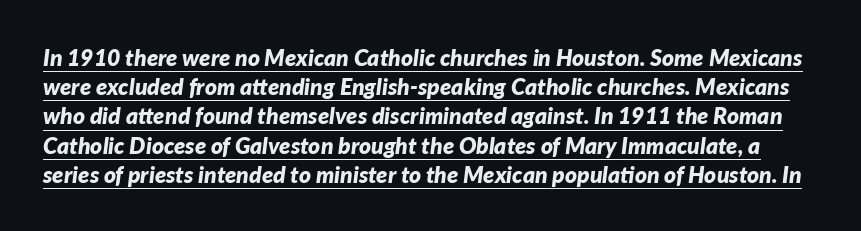
Q: Is the text bold? A: Yes.
Q: Is the text italic (slanted)? A: Yes, it leans right by about 7 degrees.
Q: Is the text underlined? A: Yes.
Q: Is the spacing between letters normal or unusually wide? A: Normal.
Q: Is the spacing between lines tight, normal or loose? A: Normal.
